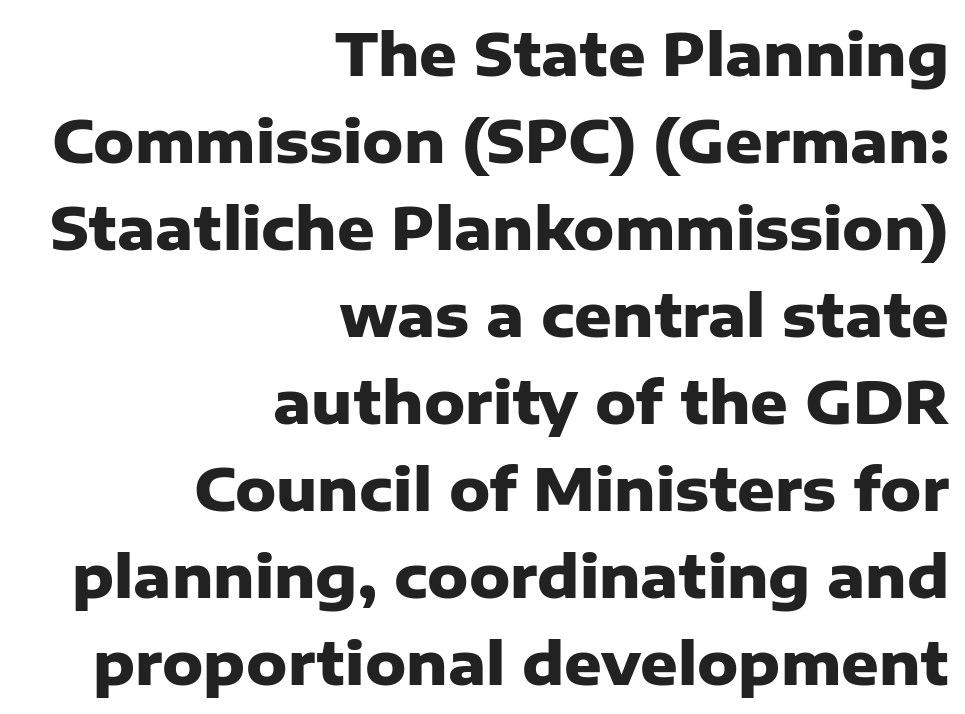
Q: Is the text bold? A: Yes.
Q: Is the text italic (slanted)? A: No, it is upright.
Q: Is the typeface a serif or a sans-serif typeface? A: Sans-serif.
Q: Is the text underlined? A: No.
Q: How is the paragraph aligned? A: Right-aligned.
Q: Is the spacing between letters normal or unusually wide? A: Normal.
Q: Is the spacing between lines tight, normal or loose? A: Normal.
Q: Width (condensed, normal, or wide)? A: Normal.
Q: Stroke contrast? A: Low.
Q: x-height? A: Medium.
Q: Monospaced? A: No.
